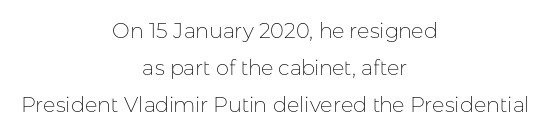
{"italic": "no", "bold": "no", "underline": "no", "align": "center", "line_spacing_ratio": 1.76, "letter_spacing": "normal", "letter_spacing_em": 0.0, "glyph_px": 21}
